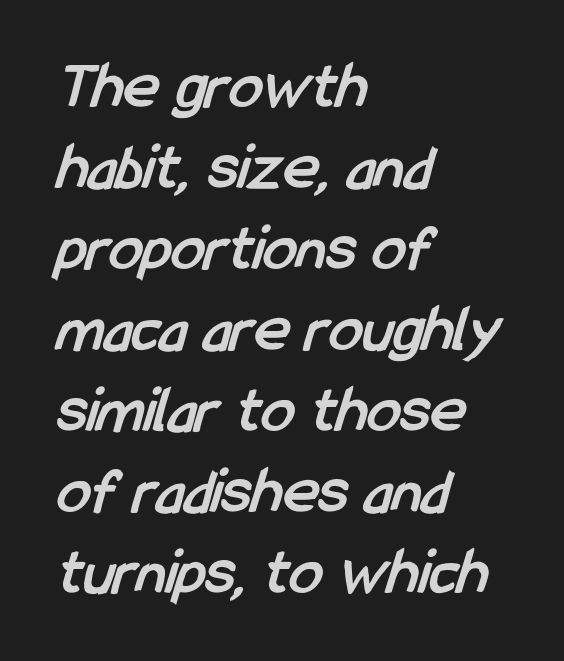
Q: Is the text bold? A: Yes.
Q: Is the typeface a serif or a sans-serif typeface? A: Sans-serif.
Q: Is the text underlined? A: No.
Q: How is the paragraph aligned? A: Left-aligned.
Q: Is the spacing between letters normal or unusually wide? A: Normal.
Q: Width (condensed, normal, or wide)? A: Condensed.
Q: Stroke contrast? A: Low.
Q: x-height? A: Medium.
Q: Monospaced? A: No.
